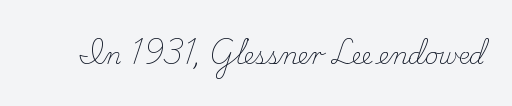
The image shows 23 px text type; set normal letter spacing, not underlined.
